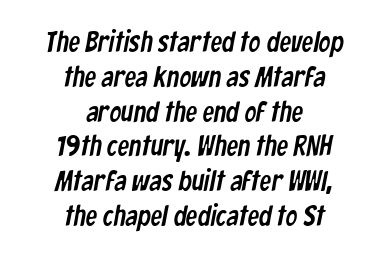
The rag falls on both sides of this text block equally. Each row of text sits above clean, open space. The text was rendered using a sans face with plain stroke endings. Observe the ordinary spacing: letters are neighbours, not strangers.
